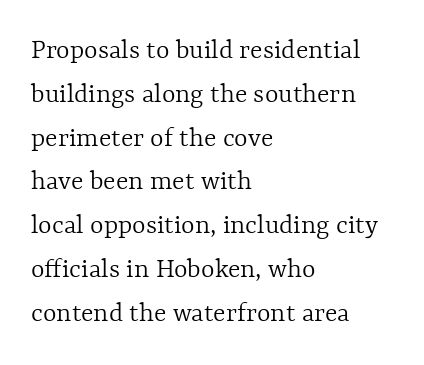
Just letters on the line, the space beneath them empty. You could not count columns in this text — the font is proportionally spaced. Is the stroke heavy? The answer is a plain regular-or-lighter. Where is the straight margin? On the left.
